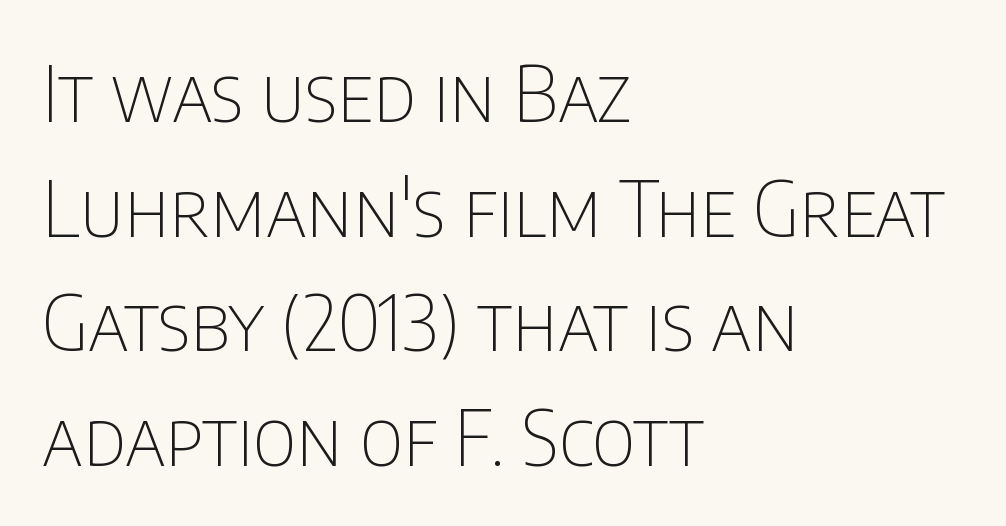
The paragraph shown leans on its left margin. This rendering employs a face without finishing strokes, i.e., a sans-serif. Vertical stems look standard width or narrower in stroke. The foot of each line stays bare and open. No italicization has been applied; the sample stays upright. Nothing unusual about the tracking: characters are spaced as the font intends.
